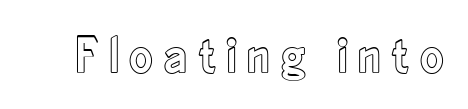
The image shows 52 px condensed type, upright; set unusually wide letter spacing (+0.2 em), not underlined; a small x-height.
